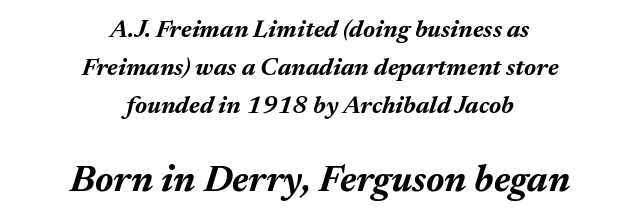
Line spacing here is normal. The string is rendered with underlining switched off. Characters follow at the spacing the type designer built in. Every row of glyphs is offset so its center matches the block's center. The emphasis by scale lands on block number two, below.
